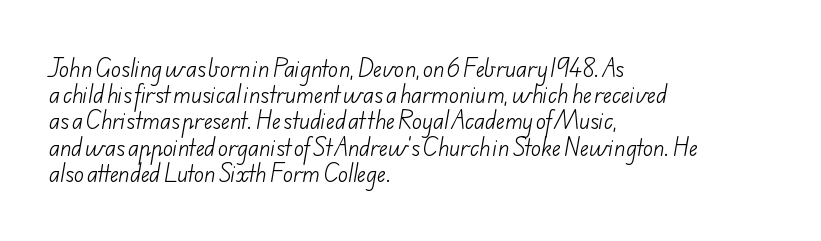
Weight: regular or lighter. One-word summary of the alignment: left. In terms of leading, this rendering sits right in the middle. The horizontal fit of the characters is conventional and even.
